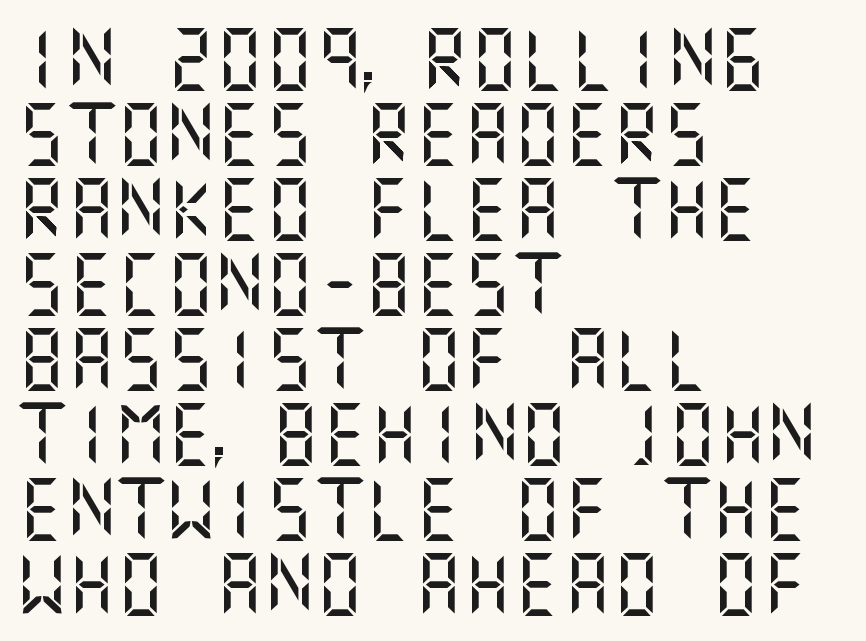
The image shows 62 px sans-serif type, upright; set left-aligned, line spacing 1.21x, normal letter spacing, not underlined; medium stroke contrast and a large x-height.
